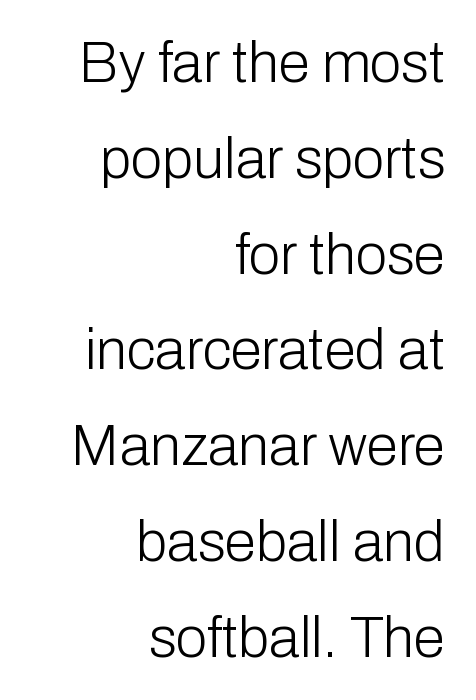
Q: Is the text bold? A: No.
Q: Is the text italic (slanted)? A: No, it is upright.
Q: Is the typeface a serif or a sans-serif typeface? A: Sans-serif.
Q: Is the text underlined? A: No.
Q: How is the paragraph aligned? A: Right-aligned.
Q: Is the spacing between letters normal or unusually wide? A: Normal.
Q: Is the spacing between lines tight, normal or loose? A: Normal.
Q: Width (condensed, normal, or wide)? A: Normal.
Q: Stroke contrast? A: Low.
Q: x-height? A: Medium.
Q: Monospaced? A: No.
